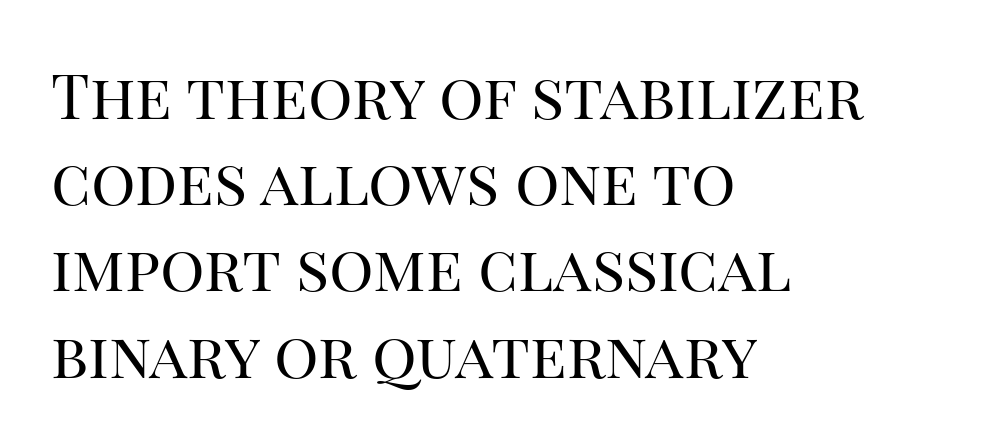
{"serif": "yes", "italic": "no", "bold": "no", "weight": "regular", "width": "normal", "stroke_contrast": "high", "x_height": "large", "monospaced": "no", "underline": "no", "align": "left", "line_spacing": "normal", "line_spacing_ratio": 1.39, "letter_spacing": "normal", "letter_spacing_em": 0.0, "glyph_px": 62}
